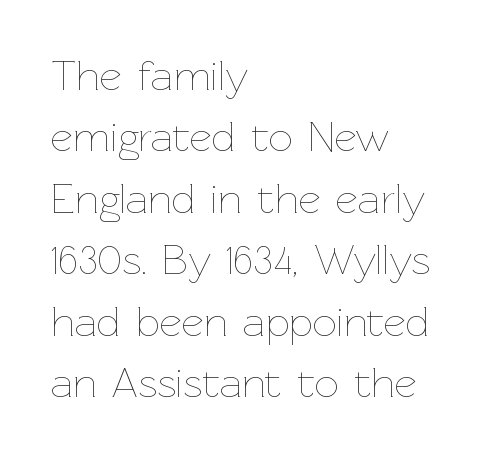
{"italic": "no", "bold": "no", "weight": "thin", "width": "normal", "stroke_contrast": "low", "x_height": "medium", "monospaced": "no", "underline": "no", "align": "left", "line_spacing": "normal", "line_spacing_ratio": 1.43, "letter_spacing": "normal", "letter_spacing_em": 0.0, "glyph_px": 43}
